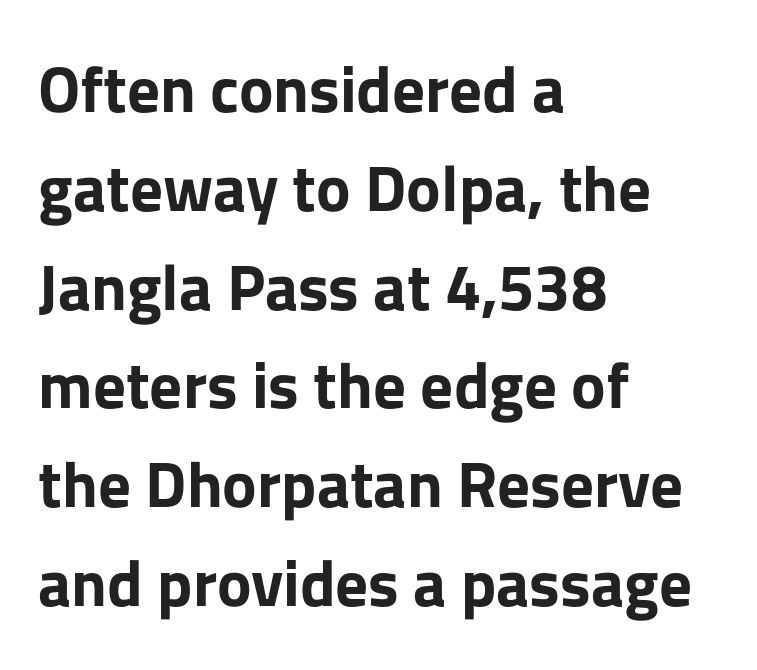
This sample keeps an unexceptional amount of space between lines. Plain, unruled lines of type. These lines were composed using upright roman letters. One-word summary of the alignment: left. A typesetter would call this proportional, since set widths differ per character. Is this a sans? Yes — the strokes have no serifs.
